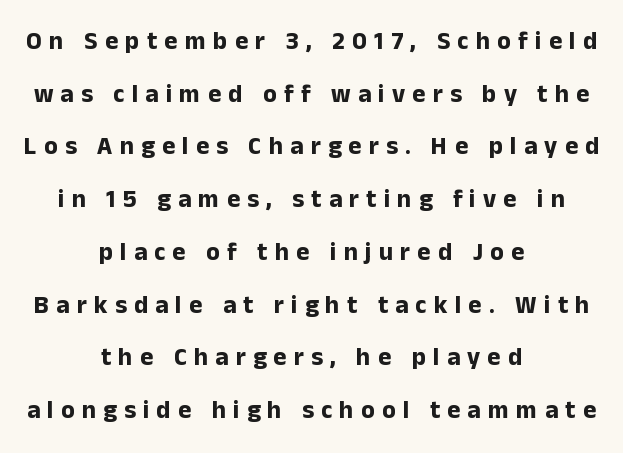
Q: Is the text bold? A: Yes.
Q: Is the text italic (slanted)? A: No, it is upright.
Q: Is the text underlined? A: No.
Q: How is the paragraph aligned? A: Centered.
Q: Is the spacing between letters normal or unusually wide? A: Unusually wide.
Q: Is the spacing between lines tight, normal or loose? A: Loose.
